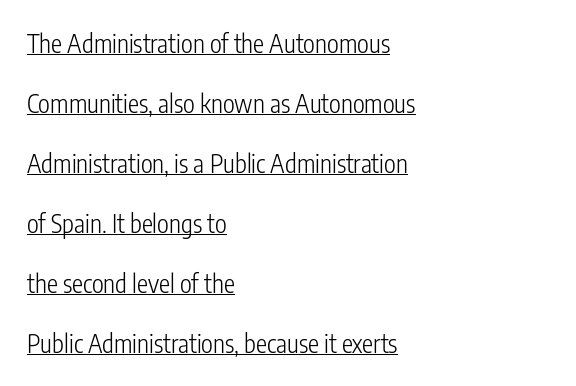
Q: Is the text bold? A: No.
Q: Is the text italic (slanted)? A: No, it is upright.
Q: Is the text underlined? A: Yes.
Q: How is the paragraph aligned? A: Left-aligned.
Q: Is the spacing between letters normal or unusually wide? A: Normal.
Q: Is the spacing between lines tight, normal or loose? A: Loose.
